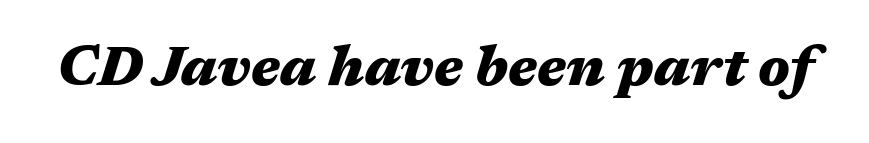
The image shows 56 px heavy, wide type, italic (leaning right); set normal letter spacing, not underlined; medium stroke contrast and a medium x-height.
